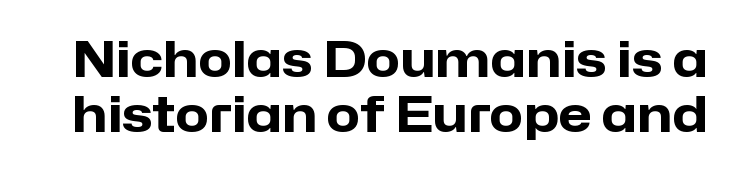
{"serif": "no", "italic": "no", "bold": "yes", "weight": "heavy", "width": "normal", "stroke_contrast": "low", "x_height": "medium", "monospaced": "no", "underline": "no", "line_spacing": "tight", "line_spacing_ratio": 1.13, "letter_spacing": "normal", "letter_spacing_em": 0.0, "glyph_px": 49}
